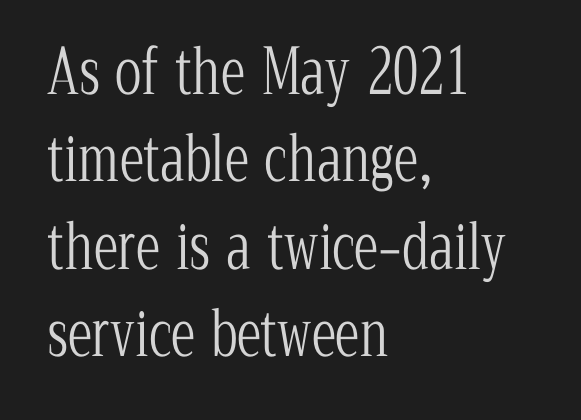
The image shows 62 px light, condensed serif type, upright; set left-aligned, normal line spacing (1.41x), normal letter spacing, not underlined; low stroke contrast and a medium x-height.
